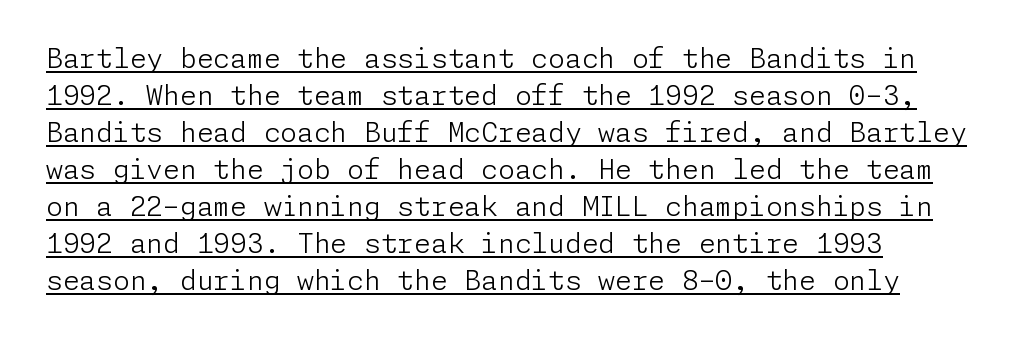
{"italic": "no", "bold": "no", "underline": "yes", "line_spacing": "normal", "line_spacing_ratio": 1.37, "letter_spacing": "normal", "letter_spacing_em": 0.0, "glyph_px": 27}
